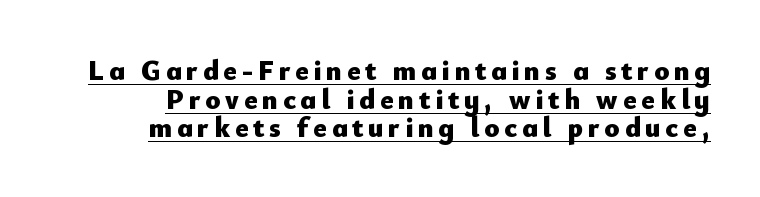
The image shows 28 px heavy sans-serif type, upright; set tight line spacing (1.02x), underlined; low stroke contrast and a small x-height.
